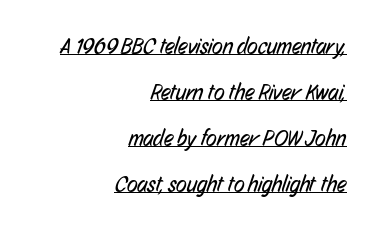
The image shows 22 px text type; set right-aligned, loose line spacing (2.09x), normal letter spacing, underlined.
